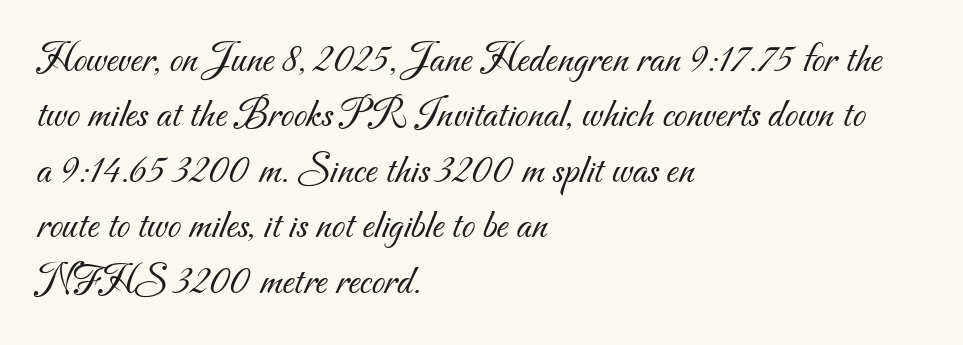
Stems and bowls with no extra thickness — not bold. The face used here is proportionally spaced, like ordinary book or web type. Horizontal alignment here is leftward, the default for most running prose. The zone under the glyphs is completely vacant. The designer left line spacing at the default.
